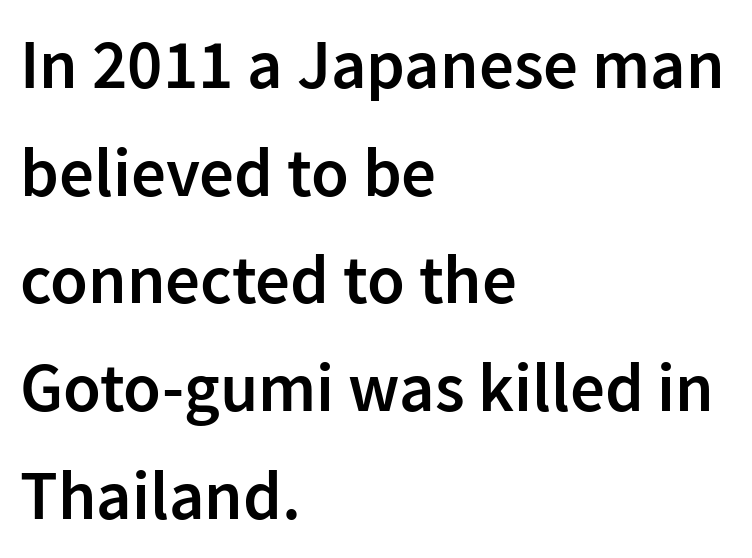
Q: Is the text bold? A: Semi-bold.
Q: Is the text italic (slanted)? A: No, it is upright.
Q: Is the typeface a serif or a sans-serif typeface? A: Sans-serif.
Q: Is the text underlined? A: No.
Q: How is the paragraph aligned? A: Left-aligned.
Q: Is the spacing between letters normal or unusually wide? A: Normal.
Q: Is the spacing between lines tight, normal or loose? A: Normal.
Q: Width (condensed, normal, or wide)? A: Normal.
Q: Stroke contrast? A: Low.
Q: x-height? A: Medium.
Q: Monospaced? A: No.
